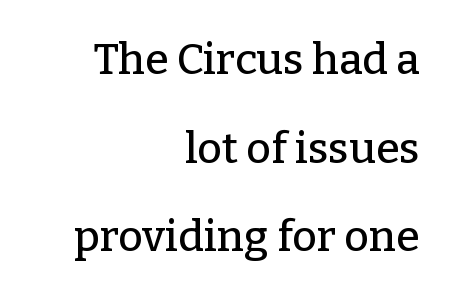
The lines are quadded right. The glyphs in this specimen are seriffed. This sample uses plain, unmodified letter spacing. Only glyphs here, with clear space below each row. Students, observe: this is what heavily led, spacious text looks like. Varying glyph widths throughout — classic text-font behaviour.
